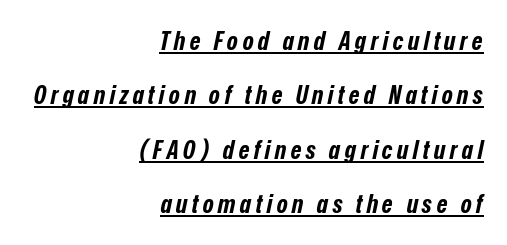
Q: Is the text bold? A: Yes.
Q: Is the text italic (slanted)? A: Yes, it leans right by about 12 degrees.
Q: Is the text underlined? A: Yes.
Q: How is the paragraph aligned? A: Right-aligned.
Q: Is the spacing between lines tight, normal or loose? A: Loose.
